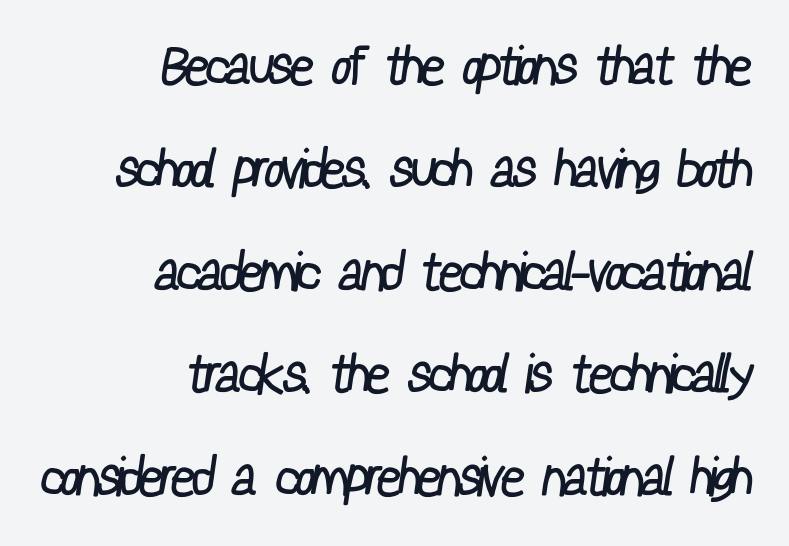
Plain, unruled lines of type. Characters follow at the spacing the type designer built in. A student would call this right alignment; a typographer would say flush right, rag left. Weight class: somewhere from thin through regular. Looks like regular typesetting: each glyph gets only the width it needs.
